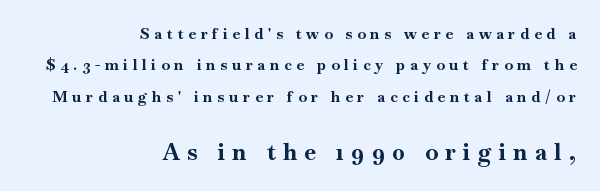
{"italic": "no", "bold": "yes", "underline": "no", "align": "right", "line_spacing": "loose", "line_spacing_ratio": 2.1, "letter_spacing": "wide", "letter_spacing_em": 0.33, "larger_block": "second", "size_ratio": 1.53, "glyph_px": 23}
